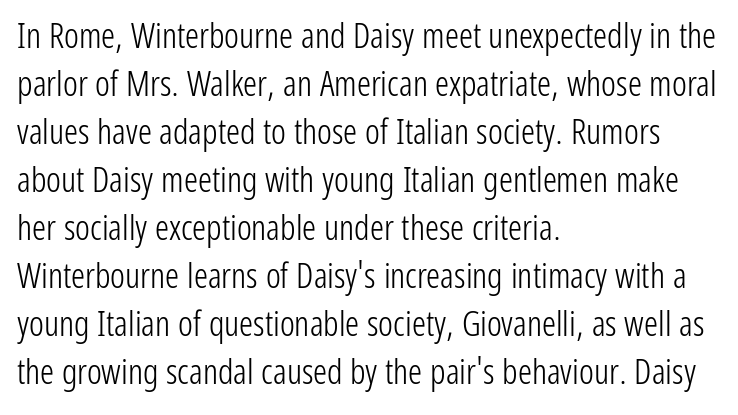
Unlike a traditional serif, this face leaves its strokes unadorned. Alignment: flush left. Looks like regular typesetting: each glyph gets only the width it needs. The zone under the glyphs is completely vacant.
